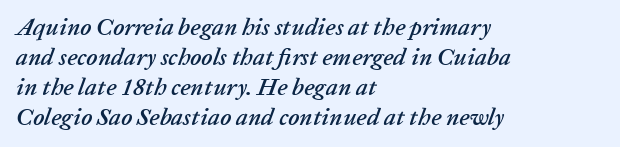
Quick note: interline space is typical. Layout note: lines flush left. Every character sits at an angle, as italics do. The gap between lines stays unmarked. Compared with typical body copy, the letter spacing here is the same.
